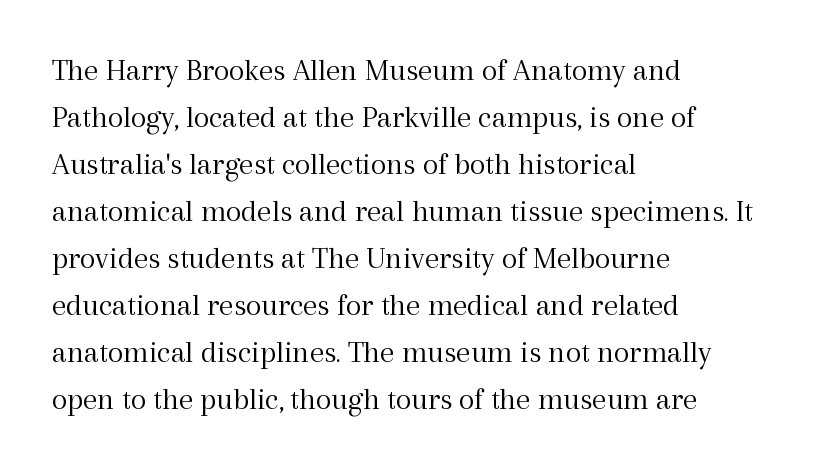
A typesetter would label this face a serif. Visually the block forms a straight wall on the left and a jagged coastline on the right. The gaps between neighbouring characters are ordinary and unremarkable. The lines sit at an ordinary, default distance from one another. Character widths vary here, with narrow letters taking less room than wide ones.
